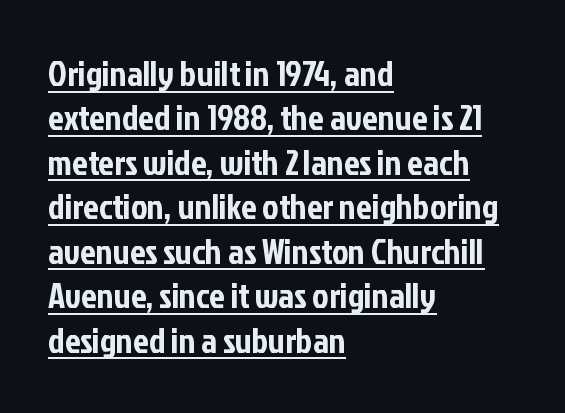
A typesetter would call this proportional, since set widths differ per character. The letters sit at their default tracking, neither squeezed nor spread. Casual observation: everything's shoved over to the left. Each letter's strokes conclude bluntly, with no projecting serifs. Posture: straight, roman, zero tilt.
